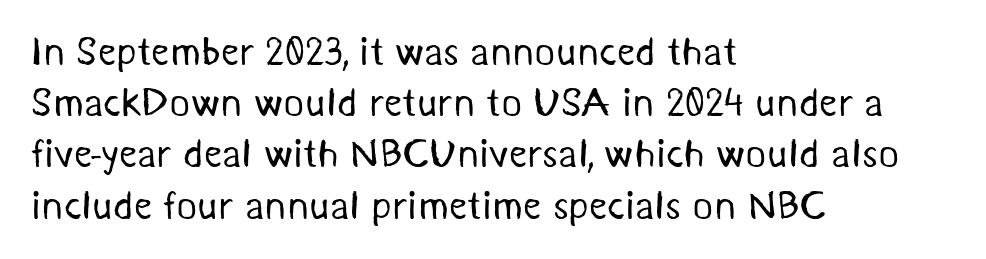
There is no visible air inserted between adjacent glyphs. A bare baseline throughout the passage. A student would call this left alignment; a typographer would say flush left, rag right. No extra ink here — the face is not bold.
